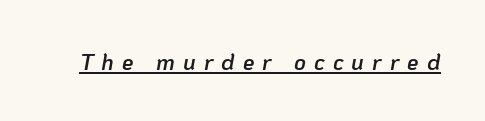
The rendering uses a semibold face; strokes are thickened but not to full bold. Beneath each row of characters lies a ruled line. The line texture is sparse and dotted thanks to wide tracking. Looking at the ascenders, they clearly lean.
